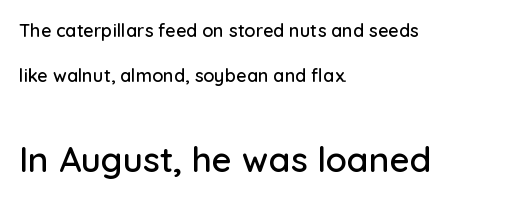
Q: Is the text italic (slanted)? A: No, it is upright.
Q: Is the typeface a serif or a sans-serif typeface? A: Sans-serif.
Q: Is the text underlined? A: No.
Q: How is the paragraph aligned? A: Left-aligned.
Q: Is the spacing between letters normal or unusually wide? A: Normal.
Q: Is the spacing between lines tight, normal or loose? A: Loose.
Q: Which block of text is set in a larger size, the first (top) or the second (bottom)? A: The second (bottom) one.
Q: Width (condensed, normal, or wide)? A: Normal.
Q: Stroke contrast? A: Low.
Q: x-height? A: Medium.
Q: Monospaced? A: No.
